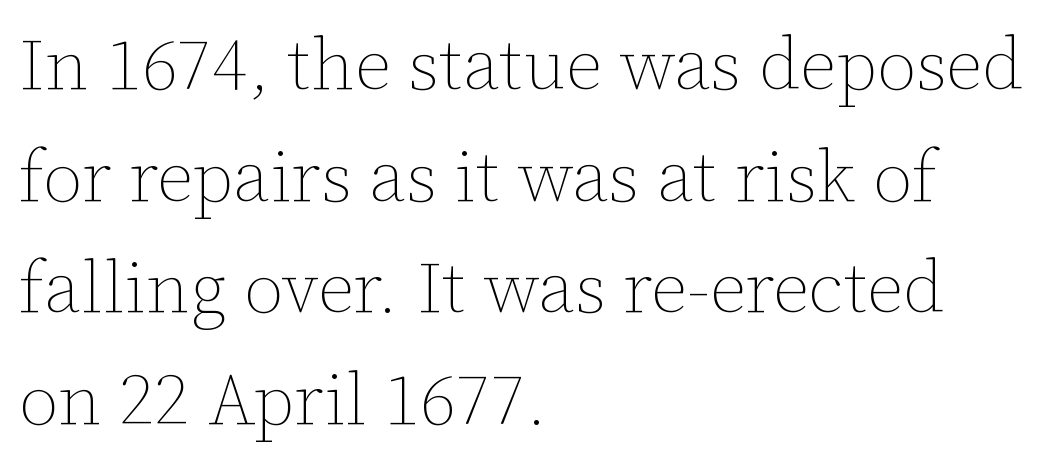
{"italic": "no", "bold": "no", "weight": "thin", "width": "normal", "stroke_contrast": "low", "x_height": "medium", "monospaced": "no", "underline": "no", "align": "left", "line_spacing": "normal", "line_spacing_ratio": 1.55, "letter_spacing": "normal", "letter_spacing_em": 0.0, "glyph_px": 72}
